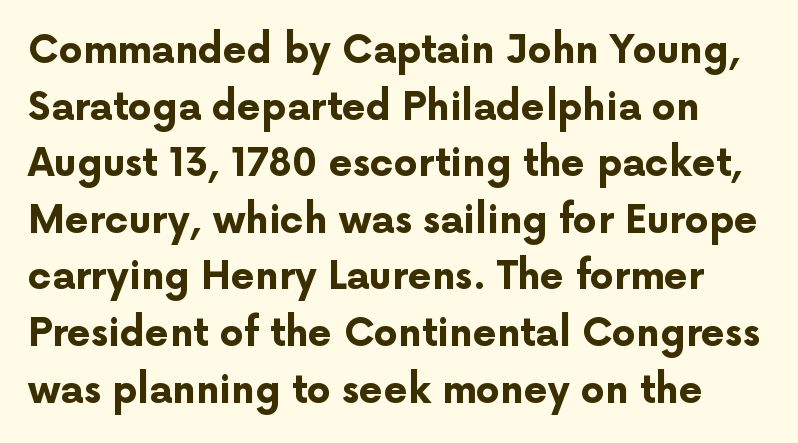
Do the characters align in a grid? No, the font is proportional. Regarding leading, the lines here are spaced in the standard way. Check under the words: just untouched page. The letters sit at their default tracking, neither squeezed nor spread. Italic? Not at all — the glyphs are vertical. Stroke terminals: plain, sans-serif.
